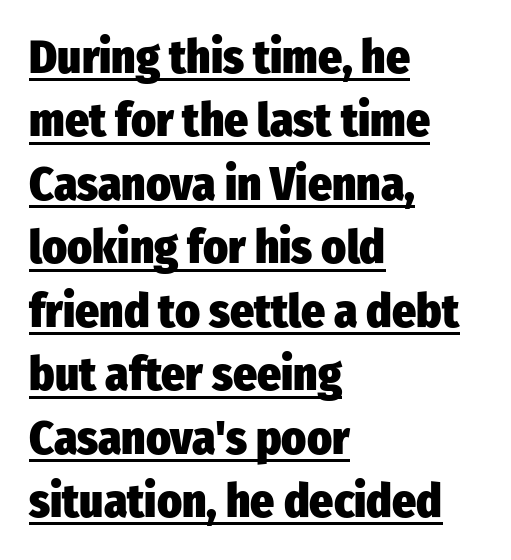
The image shows 47 px heavy, condensed sans-serif type, upright; set left-aligned, normal line spacing (1.35x), normal letter spacing, underlined; low stroke contrast and a medium x-height.
